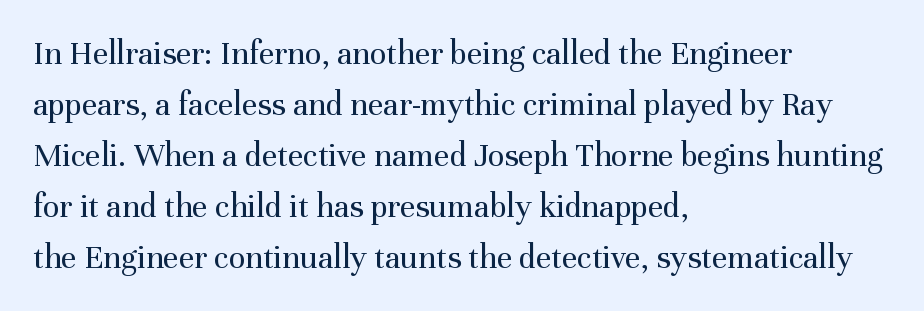
Q: Is the text bold? A: No.
Q: Is the text italic (slanted)? A: No, it is upright.
Q: Is the typeface a serif or a sans-serif typeface? A: Serif.
Q: Is the text underlined? A: No.
Q: How is the paragraph aligned? A: Left-aligned.
Q: Is the spacing between letters normal or unusually wide? A: Normal.
Q: Is the spacing between lines tight, normal or loose? A: Normal.
Q: Width (condensed, normal, or wide)? A: Normal.
Q: Stroke contrast? A: Medium.
Q: x-height? A: Medium.
Q: Monospaced? A: No.
